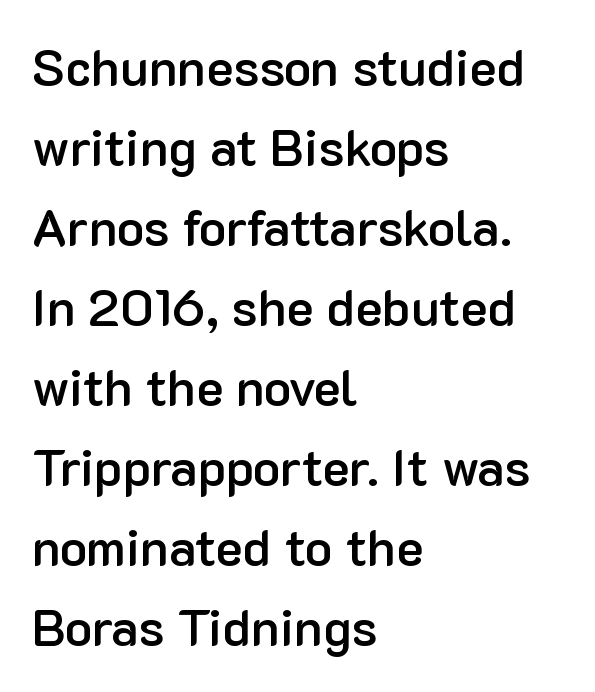
Q: Is the text bold? A: Semi-bold.
Q: Is the text italic (slanted)? A: No, it is upright.
Q: Is the typeface a serif or a sans-serif typeface? A: Sans-serif.
Q: Is the text underlined? A: No.
Q: How is the paragraph aligned? A: Left-aligned.
Q: Is the spacing between letters normal or unusually wide? A: Normal.
Q: Is the spacing between lines tight, normal or loose? A: Normal.
Q: Width (condensed, normal, or wide)? A: Normal.
Q: Stroke contrast? A: Low.
Q: x-height? A: Medium.
Q: Monospaced? A: No.
